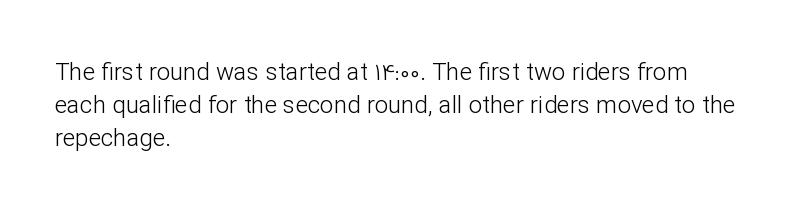
Q: Is the text bold? A: No.
Q: Is the text italic (slanted)? A: No, it is upright.
Q: Is the text underlined? A: No.
Q: How is the paragraph aligned? A: Left-aligned.
Q: Is the spacing between letters normal or unusually wide? A: Normal.
Q: Is the spacing between lines tight, normal or loose? A: Normal.
